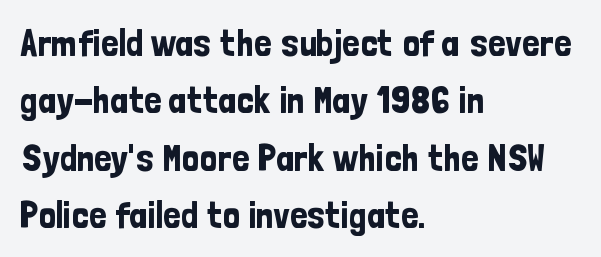
Q: Is the text italic (slanted)? A: No, it is upright.
Q: Is the typeface a serif or a sans-serif typeface? A: Sans-serif.
Q: Is the text underlined? A: No.
Q: How is the paragraph aligned? A: Left-aligned.
Q: Is the spacing between letters normal or unusually wide? A: Normal.
Q: Is the spacing between lines tight, normal or loose? A: Normal.
Q: Width (condensed, normal, or wide)? A: Condensed.
Q: Stroke contrast? A: Low.
Q: x-height? A: Medium.
Q: Monospaced? A: No.
